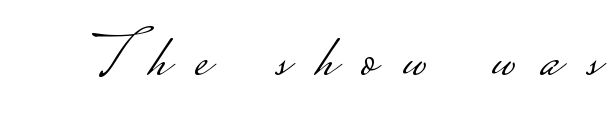
Q: Is the text bold? A: No.
Q: Is the text italic (slanted)? A: Yes.
Q: Is the typeface a serif or a sans-serif typeface? A: Sans-serif.
Q: Is the text underlined? A: No.
Q: Is the spacing between letters normal or unusually wide? A: Unusually wide.
Q: Width (condensed, normal, or wide)? A: Wide.
Q: Stroke contrast? A: Low.
Q: Monospaced? A: No.
